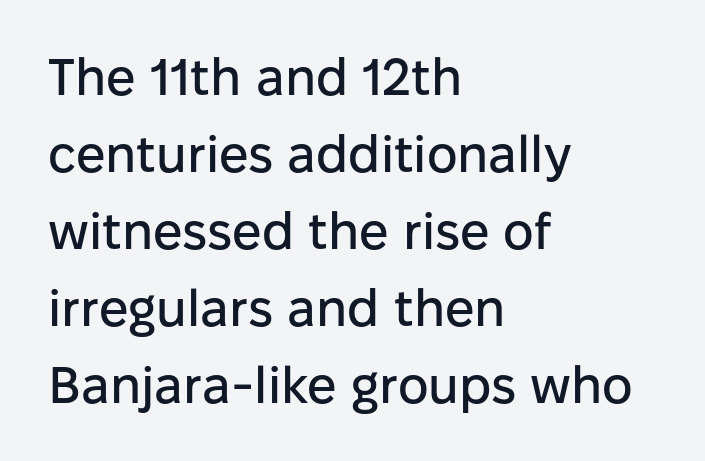
{"serif": "no", "italic": "no", "width": "normal", "stroke_contrast": "low", "x_height": "medium", "monospaced": "no", "underline": "no", "align": "left", "line_spacing": "normal", "line_spacing_ratio": 1.48, "letter_spacing": "normal", "letter_spacing_em": 0.0, "glyph_px": 52}
